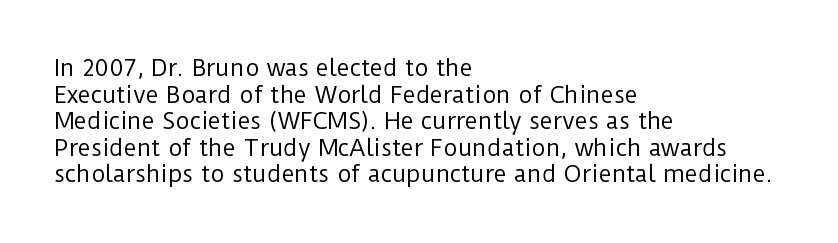
The face used here is rendered with its standard letterfit. The rag falls on the right side of this text block. The typeface has the unassuming heft of standard copy or less. Italic: no, the glyphs are upright roman.
